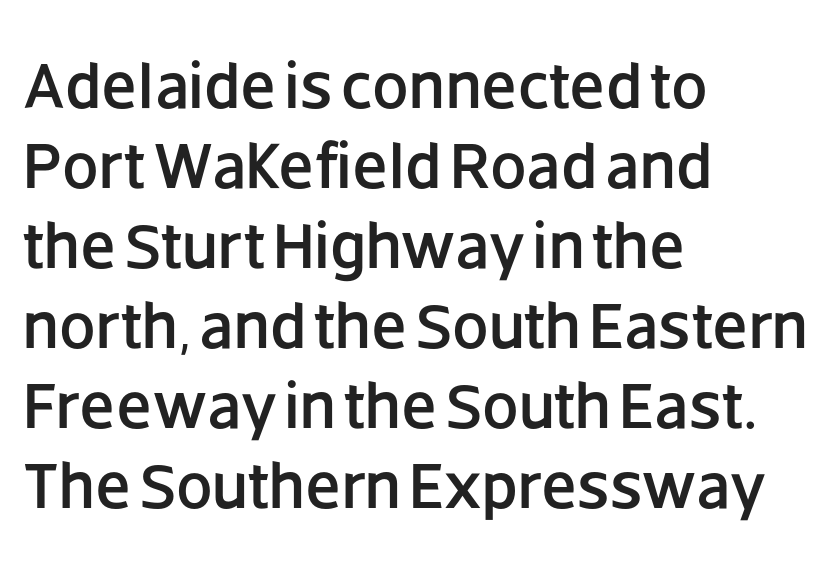
The image shows 65 px sans-serif type, upright; set left-aligned, line spacing 1.23x, normal letter spacing, not underlined; low stroke contrast and a large x-height.
